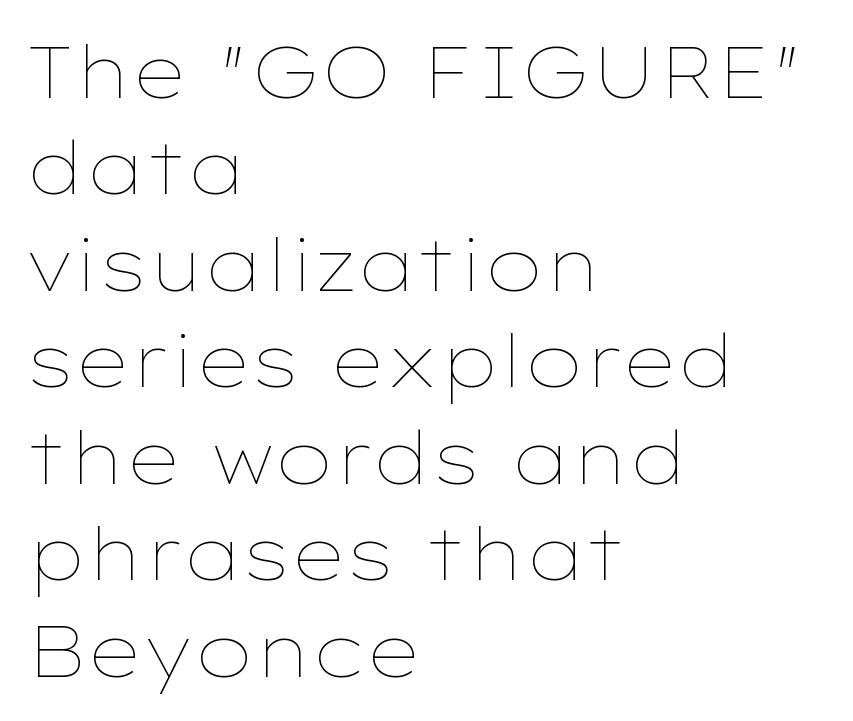
Tracking value appears to be zero — textbook default spacing. Clear beneath every line of the passage. Spacing verdict: proportional, widths tailored to each character. Weight: in the light-to-regular range.
